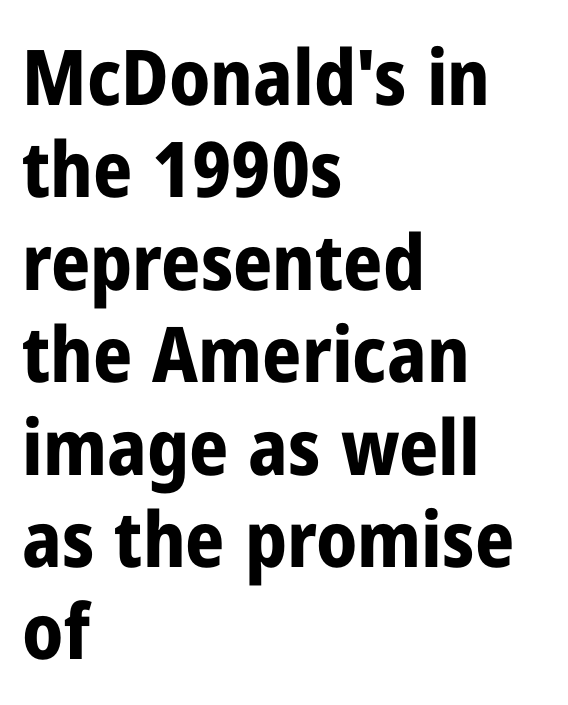
Q: Is the text bold? A: Yes.
Q: Is the text italic (slanted)? A: No, it is upright.
Q: Is the typeface a serif or a sans-serif typeface? A: Sans-serif.
Q: Is the text underlined? A: No.
Q: How is the paragraph aligned? A: Left-aligned.
Q: Is the spacing between letters normal or unusually wide? A: Normal.
Q: Width (condensed, normal, or wide)? A: Condensed.
Q: Stroke contrast? A: Low.
Q: x-height? A: Medium.
Q: Monospaced? A: No.
